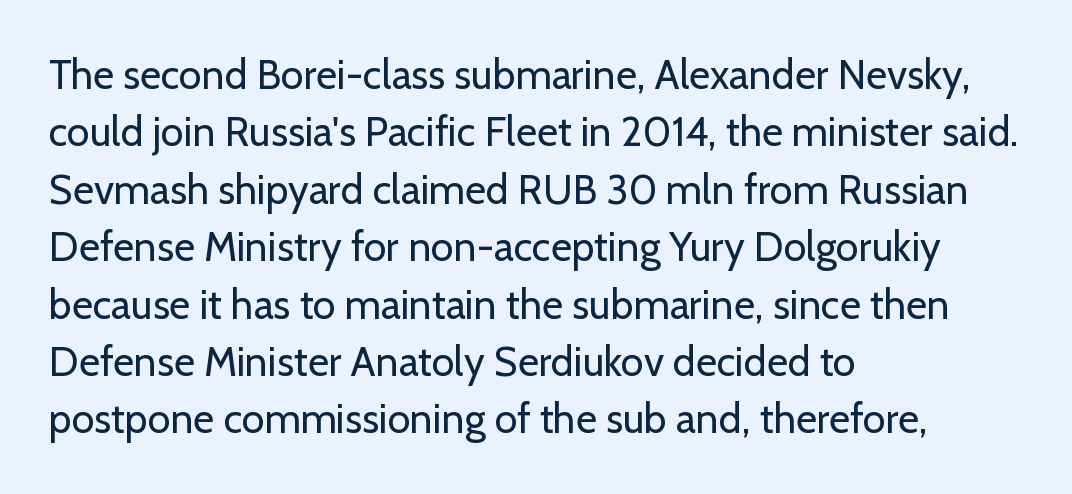
Q: Is the text bold? A: No.
Q: Is the text italic (slanted)? A: No, it is upright.
Q: Is the typeface a serif or a sans-serif typeface? A: Sans-serif.
Q: Is the text underlined? A: No.
Q: How is the paragraph aligned? A: Left-aligned.
Q: Is the spacing between letters normal or unusually wide? A: Normal.
Q: Is the spacing between lines tight, normal or loose? A: Normal.
Q: Width (condensed, normal, or wide)? A: Normal.
Q: Stroke contrast? A: Low.
Q: x-height? A: Medium.
Q: Monospaced? A: No.
